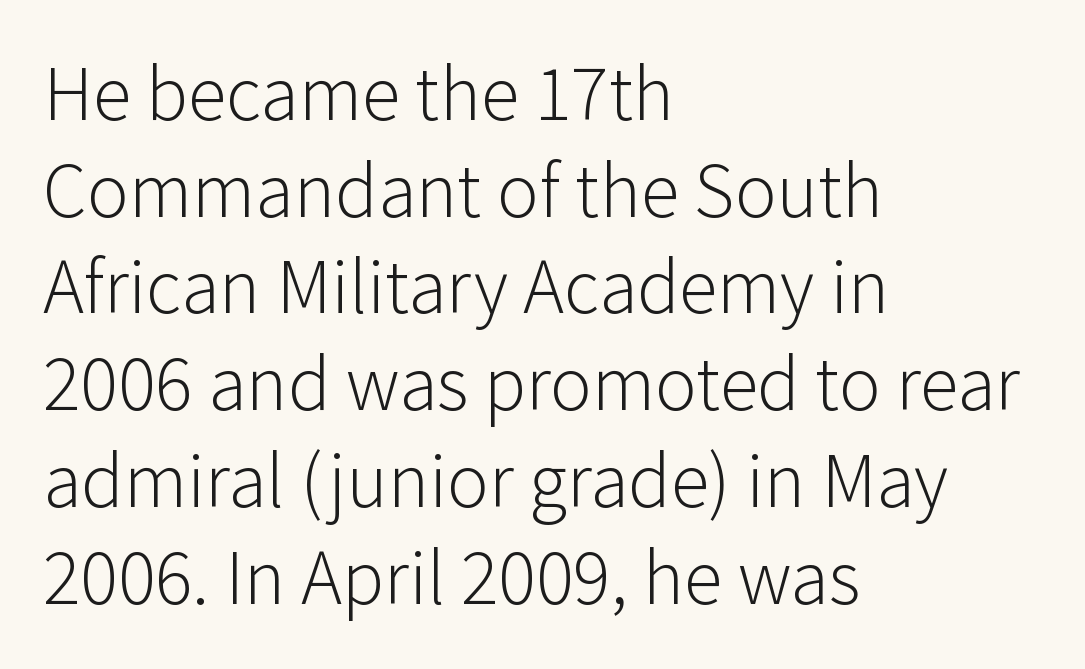
The letters advance in unequal steps, a hallmark of proportional type. The font's upright variant was chosen for this text. Letter spacing: default. The typesetting does not lean heavy: it is not bold. Compared with a centered layout, this one pins lines to the left instead.
